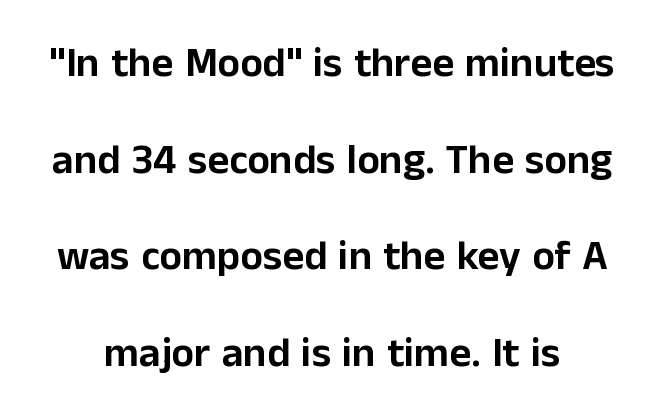
Q: Is the text italic (slanted)? A: No, it is upright.
Q: Is the typeface a serif or a sans-serif typeface? A: Sans-serif.
Q: Is the text underlined? A: No.
Q: Is the spacing between letters normal or unusually wide? A: Normal.
Q: Is the spacing between lines tight, normal or loose? A: Loose.
Q: Width (condensed, normal, or wide)? A: Normal.
Q: Stroke contrast? A: Low.
Q: x-height? A: Medium.
Q: Monospaced? A: No.
